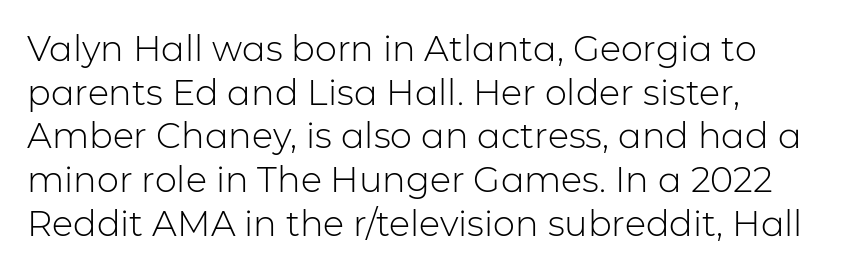
{"serif": "no", "italic": "no", "bold": "no", "weight": "light", "width": "normal", "stroke_contrast": "low", "x_height": "medium", "monospaced": "no", "underline": "no", "align": "left", "line_spacing": "normal", "line_spacing_ratio": 1.25, "letter_spacing": "normal", "letter_spacing_em": 0.0, "glyph_px": 35}
